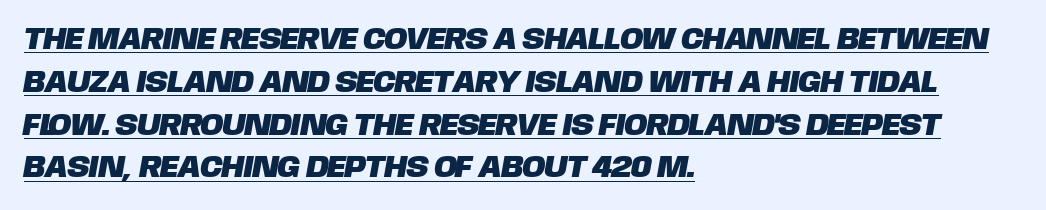
Q: Is the typeface a serif or a sans-serif typeface? A: Sans-serif.
Q: Is the text underlined? A: Yes.
Q: How is the paragraph aligned? A: Left-aligned.
Q: Is the spacing between letters normal or unusually wide? A: Normal.
Q: Is the spacing between lines tight, normal or loose? A: Normal.
Q: Width (condensed, normal, or wide)? A: Normal.
Q: Stroke contrast? A: Low.
Q: x-height? A: Large.
Q: Monospaced? A: No.
